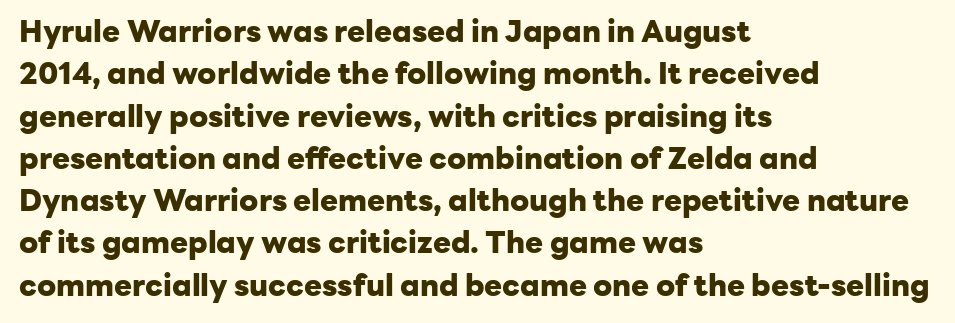
Leading: standard. Default kerning and tracking; the words read as compact shapes. The face used here is proportionally spaced, like ordinary book or web type. This is roman type, the default non-slanted kind. A typesetter would label this face a sans. These lines stack with their left ends in a neat column.
